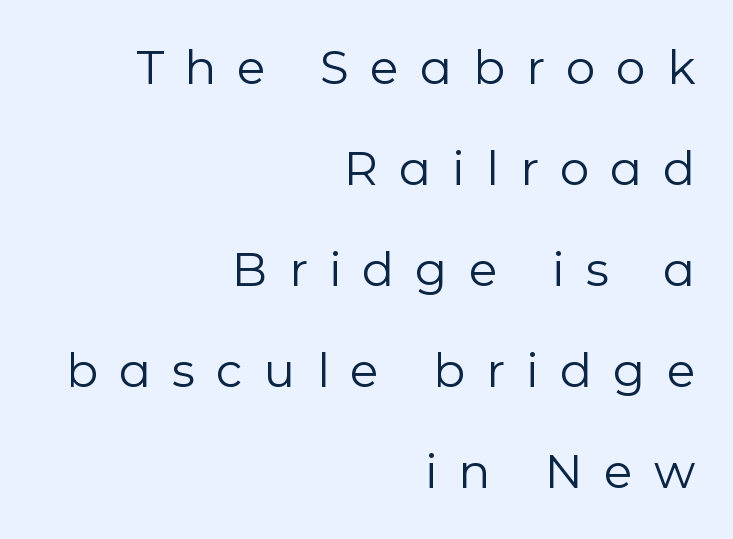
No extra ink here — the face is not bold. Interline gaps are noticeably wide in this sample. To sum up the face: it is a sans, with no serifs. Every row of glyphs terminates at an identical x-position on the right.
